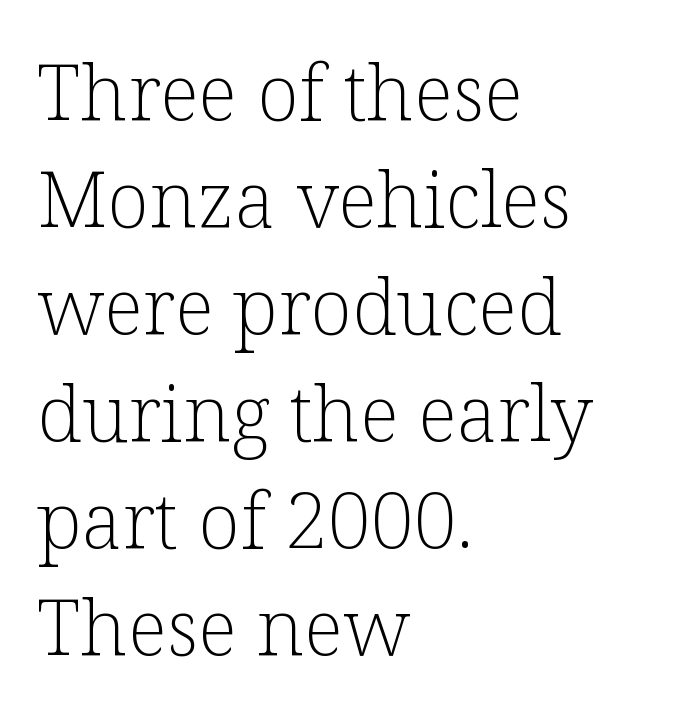
Is this a heavy cut? Hardly; it is regular or lighter. Inter-character spacing is left at the font's built-in metrics. Character widths vary here, with narrow letters taking less room than wide ones. This is the regular roman posture of the typeface. Look at the bottom of the vertical strokes: they flare into serifs here. The text block is weighted toward the left margin, trailing off unevenly rightward.
